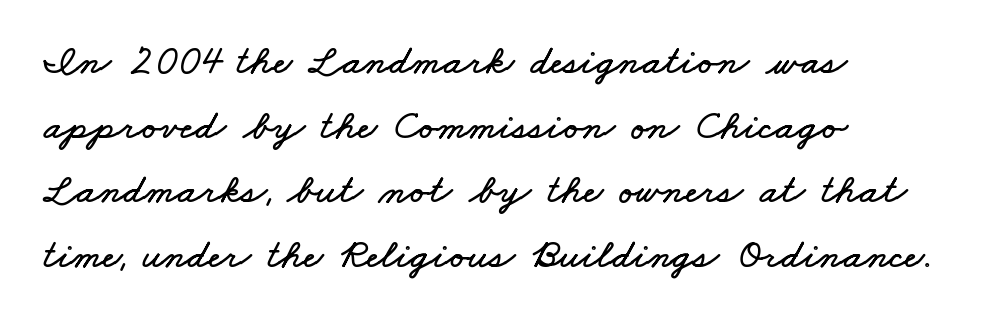
Q: Is the text underlined? A: No.
Q: How is the paragraph aligned? A: Left-aligned.
Q: Is the spacing between letters normal or unusually wide? A: Normal.
Q: Is the spacing between lines tight, normal or loose? A: Normal.
Q: Width (condensed, normal, or wide)? A: Wide.
Q: Stroke contrast? A: Low.
Q: x-height? A: Small.
Q: Monospaced? A: No.
